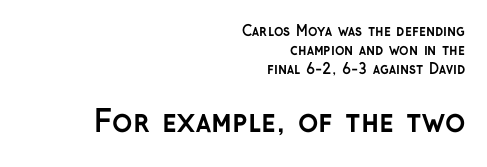
Do the characters align in a grid? No, the font is proportional. Type size steps up from the first block to the second. A typesetter would mark this as roman, not italic. Just letters on the line, the space beneath them empty. Visually the block forms a straight wall on the right and a jagged coastline on the left.
